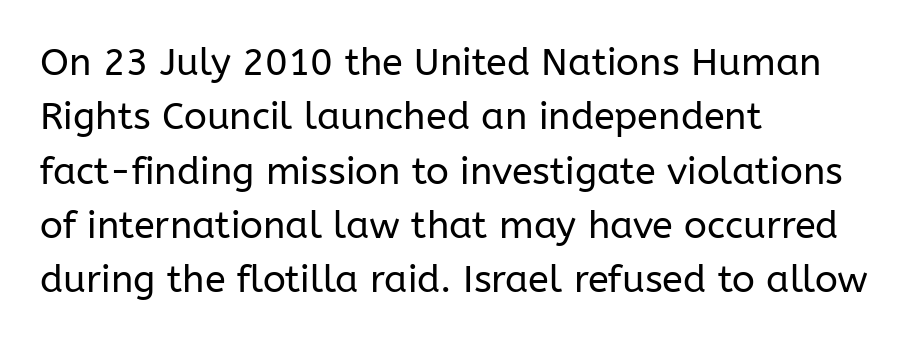
Q: Is the text bold? A: No.
Q: Is the text italic (slanted)? A: No, it is upright.
Q: Is the typeface a serif or a sans-serif typeface? A: Sans-serif.
Q: Is the text underlined? A: No.
Q: How is the paragraph aligned? A: Left-aligned.
Q: Is the spacing between letters normal or unusually wide? A: Normal.
Q: Is the spacing between lines tight, normal or loose? A: Normal.
Q: Width (condensed, normal, or wide)? A: Normal.
Q: Stroke contrast? A: Low.
Q: x-height? A: Medium.
Q: Monospaced? A: No.
